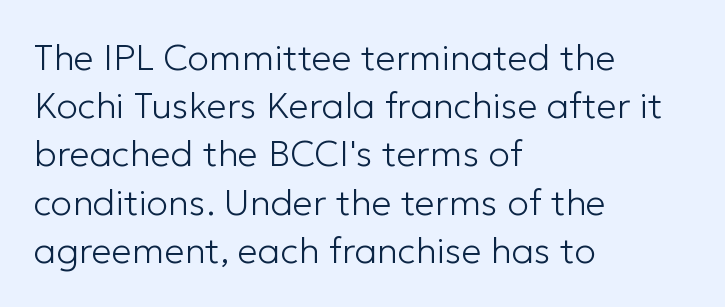
{"serif": "no", "italic": "no", "bold": "no", "weight": "light", "width": "normal", "stroke_contrast": "low", "x_height": "medium", "monospaced": "no", "underline": "no", "align": "left", "line_spacing": "normal", "line_spacing_ratio": 1.34, "letter_spacing": "normal", "letter_spacing_em": 0.0, "glyph_px": 36}
